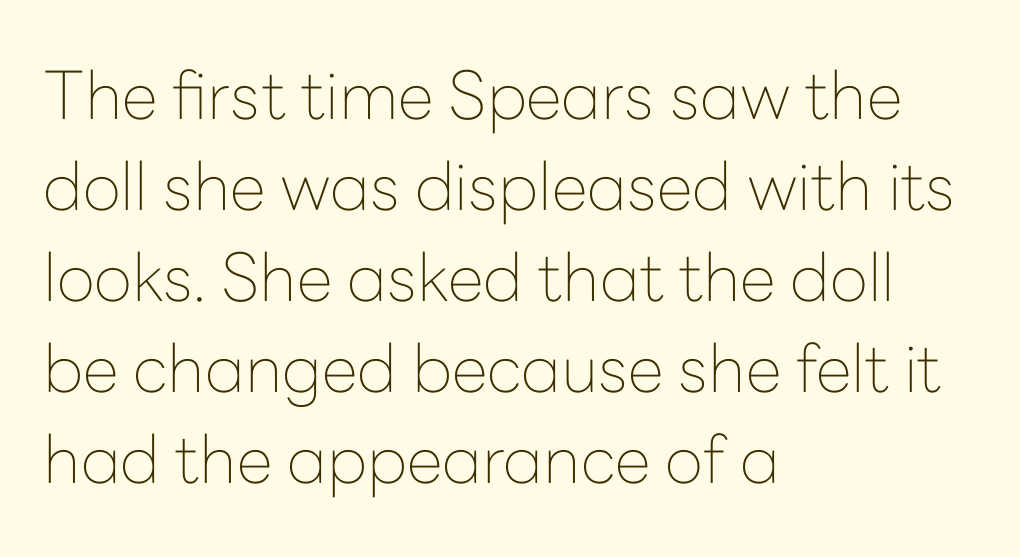
The image shows 66 px thin sans-serif type, upright; set left-aligned, normal line spacing (1.38x), normal letter spacing, not underlined; low stroke contrast and a medium x-height.
